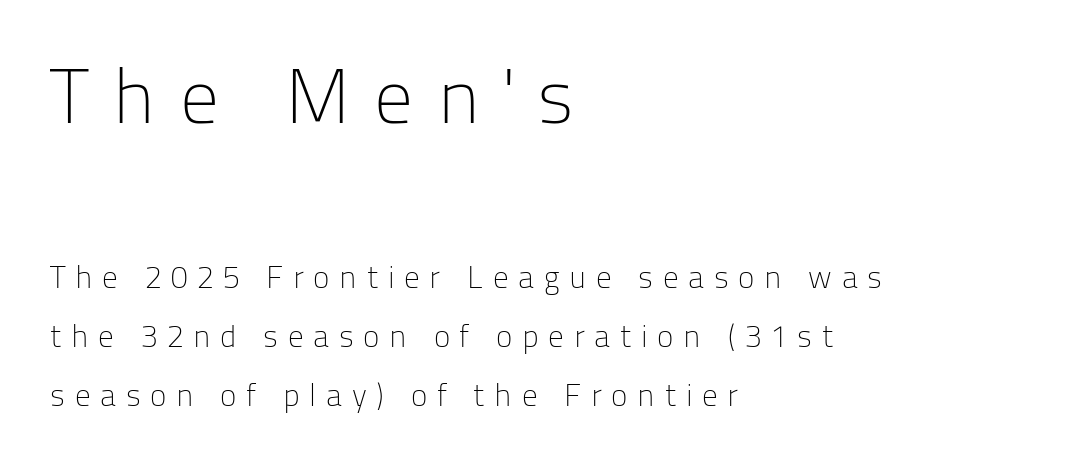
Compared with typical paragraphs, the rows here are farther apart. The letters stand upright; this is a roman face. Words appear elongated and porous because spacing is wide. Bold? No — there's no thickening of the strokes.
